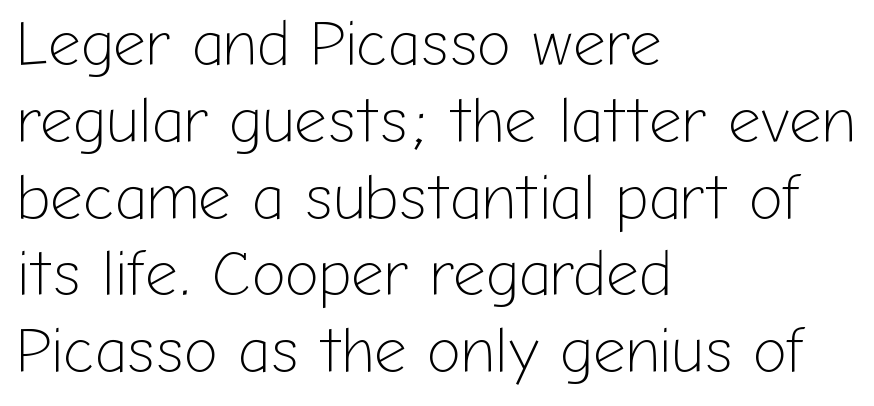
Unlike italic type, these characters show no tilt at all. Proportional: the letters do not fall into vertical columns. A clean baseline with only descenders dipping below it. The typeface chosen for these lines omits serifs. Is the block centered? No — it sits flush against the left margin.
